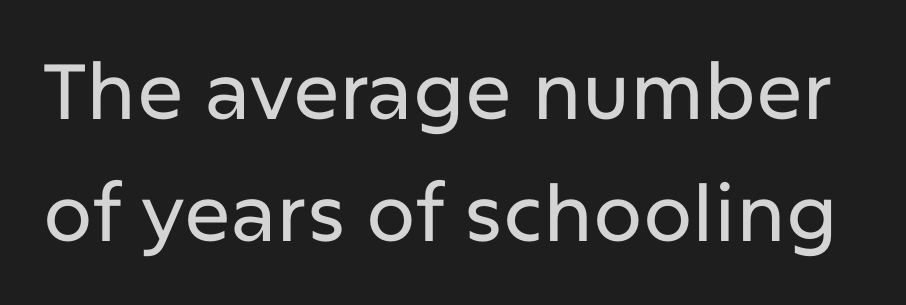
Q: Is the text italic (slanted)? A: No, it is upright.
Q: Is the typeface a serif or a sans-serif typeface? A: Sans-serif.
Q: Is the text underlined? A: No.
Q: Is the spacing between letters normal or unusually wide? A: Normal.
Q: Is the spacing between lines tight, normal or loose? A: Normal.
Q: Width (condensed, normal, or wide)? A: Normal.
Q: Stroke contrast? A: Low.
Q: x-height? A: Medium.
Q: Monospaced? A: No.
